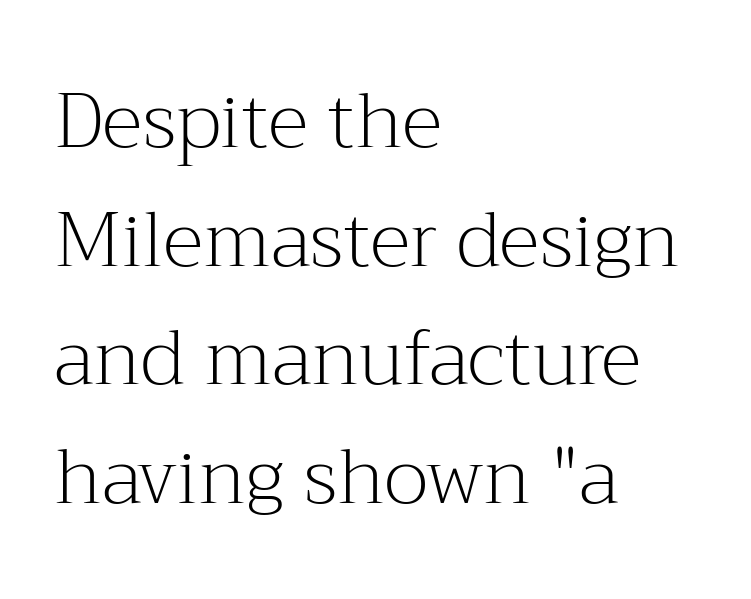
Each letter's strokes conclude with small projecting serifs. Stroke mass is kept to a normal reading level or below. Does the copy run flush right? No — it runs flush left. Glance below the letters and you will spot only blank space. No extra tracking has been applied to these lines. Looks like regular typesetting: each glyph gets only the width it needs.
